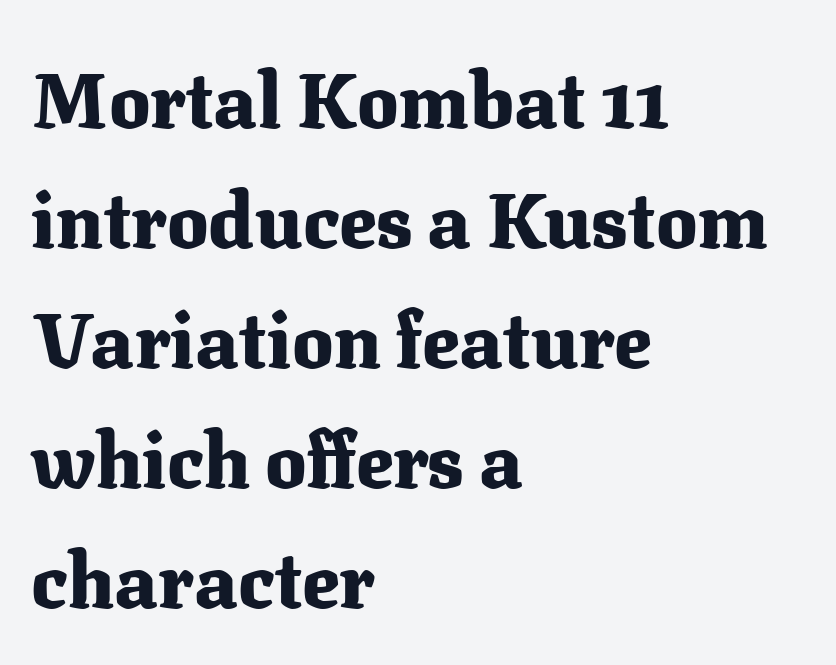
Little horizontal feet cap the strokes, marking this as serif type. The gaps between neighbouring characters are ordinary and unremarkable. Tall strokes in this sample are plumb rather than angled. Compared with a centered layout, this one pins lines to the left instead.
